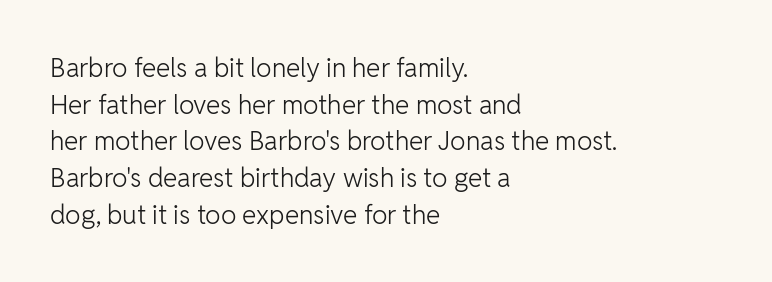
Q: Is the text bold? A: No.
Q: Is the text italic (slanted)? A: No, it is upright.
Q: Is the text underlined? A: No.
Q: How is the paragraph aligned? A: Left-aligned.
Q: Is the spacing between letters normal or unusually wide? A: Normal.
Q: Is the spacing between lines tight, normal or loose? A: Normal.
